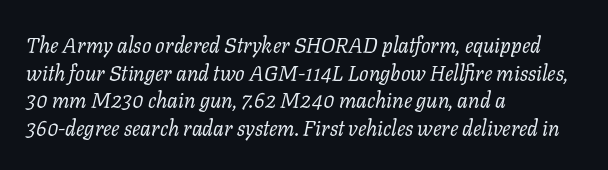
The image shows 21 px text type, italic (leaning right); set left-aligned, normal line spacing (1.32x), normal letter spacing, not underlined.
